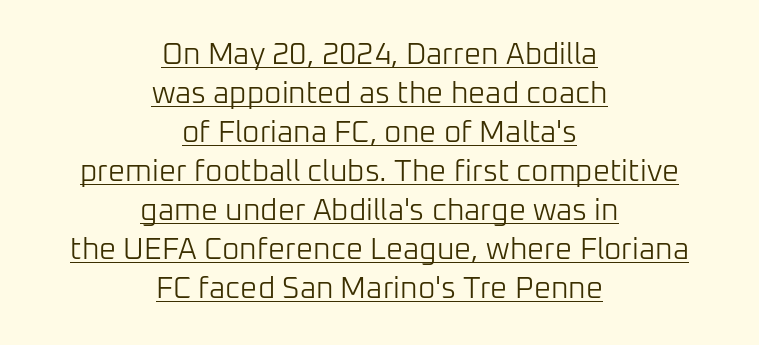
Q: Is the text bold? A: No.
Q: Is the text italic (slanted)? A: No, it is upright.
Q: Is the typeface a serif or a sans-serif typeface? A: Sans-serif.
Q: Is the text underlined? A: Yes.
Q: How is the paragraph aligned? A: Centered.
Q: Is the spacing between letters normal or unusually wide? A: Normal.
Q: Is the spacing between lines tight, normal or loose? A: Normal.
Q: Width (condensed, normal, or wide)? A: Normal.
Q: Stroke contrast? A: Low.
Q: x-height? A: Medium.
Q: Monospaced? A: No.
